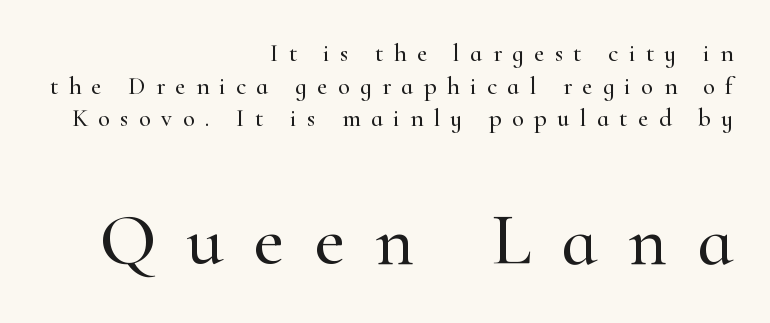
The image shows 74 px serif type, upright; set right-aligned, normal line spacing (1.31x), unusually wide letter spacing (+0.41 em), not underlined; the second (bottom) block is 2.96x larger; high stroke contrast and a small x-height.
